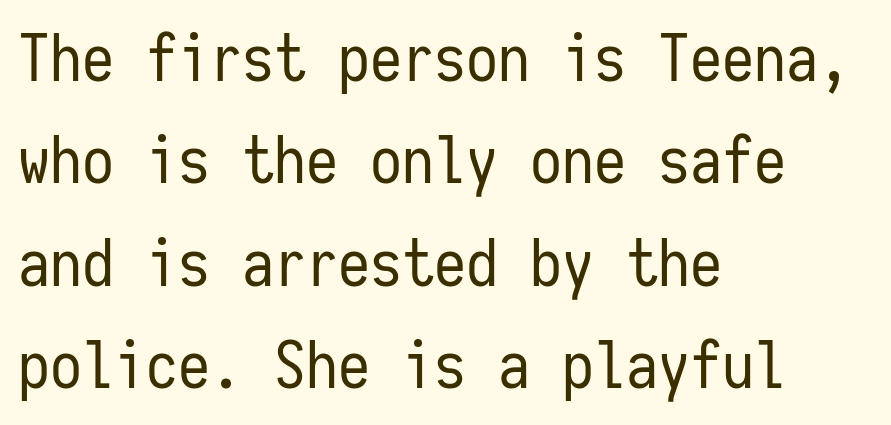
The image shows 64 px regular-weight, condensed sans-serif type, upright, monospaced; set left-aligned, normal line spacing (1.6x), normal letter spacing, not underlined; low stroke contrast and a medium x-height.
